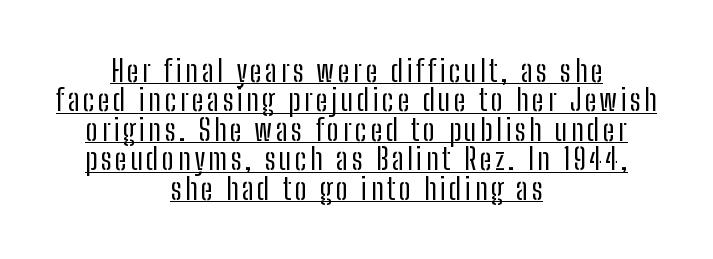
The image shows 30 px regular-weight, condensed sans-serif type, upright; set centered, tight line spacing (0.98x), underlined; low stroke contrast and a medium x-height.
